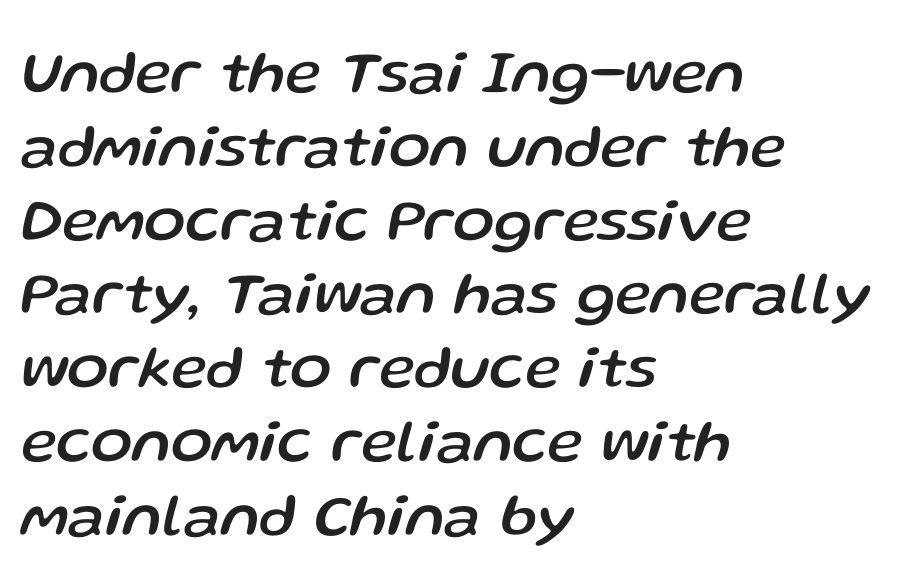
{"italic": "yes", "lean": "right", "slant_degrees": 13, "width": "normal", "stroke_contrast": "low", "x_height": "medium", "monospaced": "no", "underline": "no", "align": "left", "line_spacing_ratio": 1.21, "letter_spacing": "normal", "letter_spacing_em": 0.0, "glyph_px": 61}
